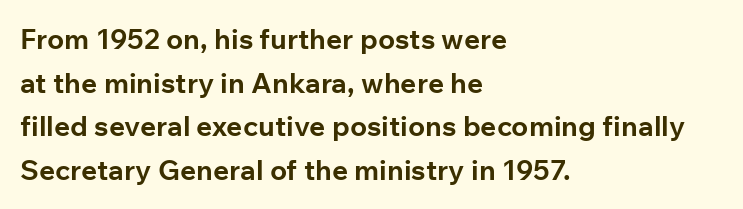
The letters stand straight up with perfectly vertical stems. The letters advance in unequal steps, a hallmark of proportional type. Anything drawn beneath the words? Only blank space. The passage shown has conventional tracking throughout. The passage is arranged the way most books set body copy — flush left. Summary of weight: heavy, a full bold.
